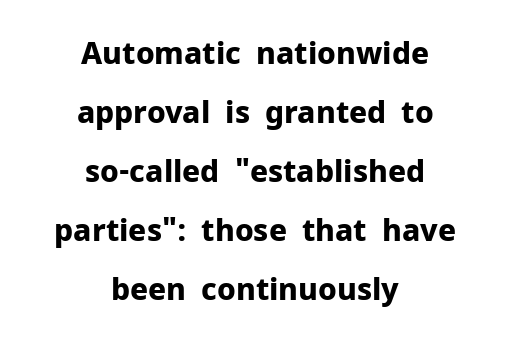
{"serif": "no", "italic": "no", "bold": "yes", "weight": "bold", "width": "normal", "stroke_contrast": "low", "x_height": "medium", "monospaced": "no", "underline": "no", "align": "center", "line_spacing": "loose", "line_spacing_ratio": 1.97, "letter_spacing": "normal", "letter_spacing_em": 0.0, "glyph_px": 30}
